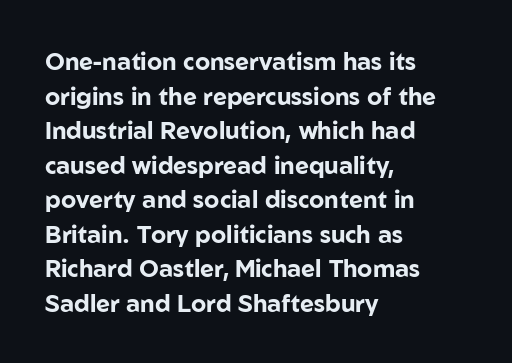
The image shows 24 px bold type, upright; set left-aligned, normal line spacing (1.44x), normal letter spacing, not underlined.
